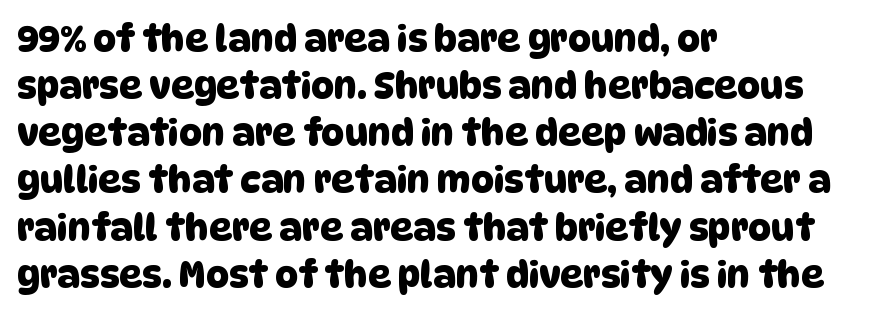
{"serif": "no", "width": "normal", "stroke_contrast": "low", "x_height": "large", "monospaced": "no", "underline": "no", "align": "left", "line_spacing": "normal", "line_spacing_ratio": 1.31, "letter_spacing": "normal", "letter_spacing_em": 0.0, "glyph_px": 36}
